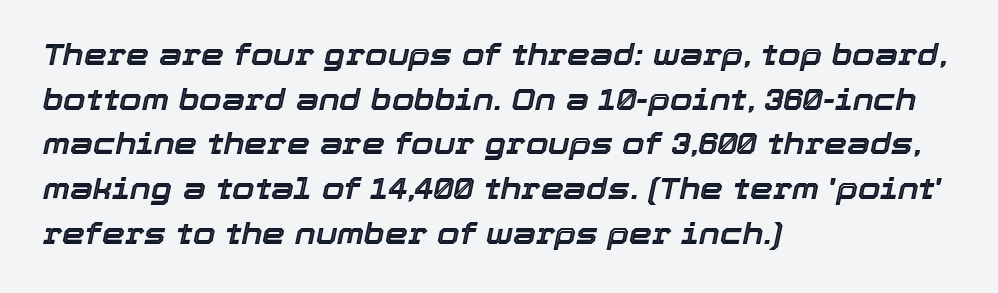
{"italic": "yes", "lean": "right", "slant_degrees": 12, "width": "normal", "x_height": "medium", "monospaced": "no", "underline": "no", "align": "left", "line_spacing": "normal", "line_spacing_ratio": 1.54, "letter_spacing": "normal", "letter_spacing_em": 0.0, "glyph_px": 29}
